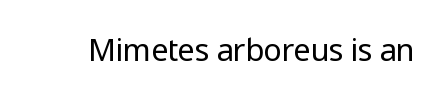
Varying glyph widths throughout — classic text-font behaviour. This sample uses plain, unmodified letter spacing. Nobody drew a line under any word here. Summary of weight: not heavy and not bold.
